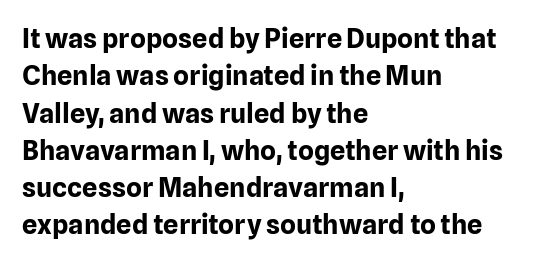
Q: Is the text bold? A: Yes.
Q: Is the text italic (slanted)? A: No, it is upright.
Q: Is the text underlined? A: No.
Q: How is the paragraph aligned? A: Left-aligned.
Q: Is the spacing between letters normal or unusually wide? A: Normal.
Q: Is the spacing between lines tight, normal or loose? A: Normal.
